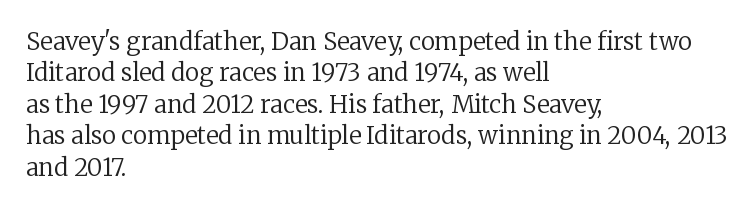
What stands out about the letter spacing? Nothing — it is the standard amount. Unmarked baselines from the first word to the last. The rendering anchors every line to the left-hand side. Regarding leading, the lines here are spaced in the standard way. Compared with a typical body face, this is equally light or lighter still. In terms of posture, this sample is upright.
